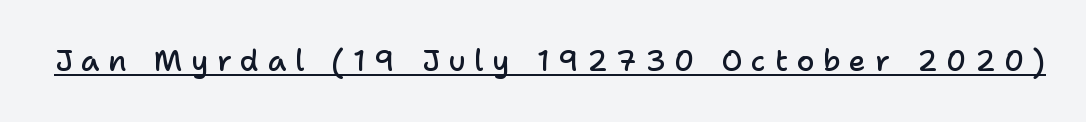
The image shows 29 px semibold sans-serif type, upright; set unusually wide letter spacing (+0.3 em), underlined; low stroke contrast and a medium x-height.
